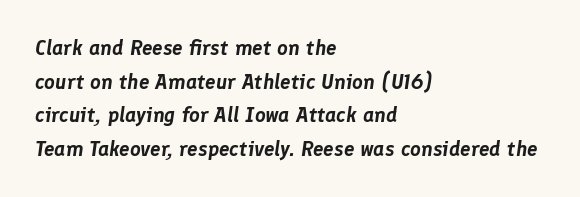
{"italic": "yes", "lean": "right", "slant_degrees": 8, "underline": "no", "align": "left", "line_spacing": "normal", "line_spacing_ratio": 1.6, "letter_spacing": "normal", "letter_spacing_em": 0.0, "glyph_px": 21}
